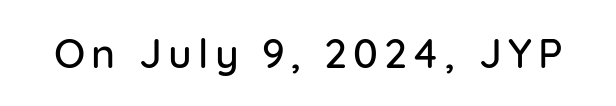
A typesetter would mark this as roman, not italic. Character widths vary here, with narrow letters taking less room than wide ones. The baseline area is clear. The typeface chosen for these lines omits serifs.
